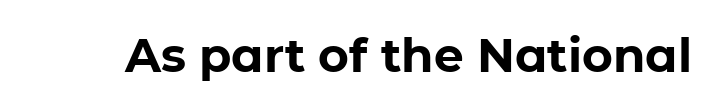
{"serif": "no", "italic": "no", "bold": "yes", "weight": "bold", "width": "normal", "stroke_contrast": "low", "x_height": "medium", "monospaced": "no", "underline": "no", "letter_spacing": "normal", "letter_spacing_em": 0.0, "glyph_px": 47}
